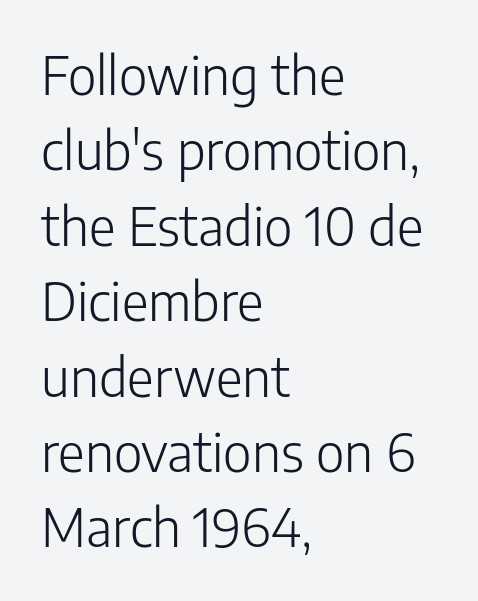
The image shows 52 px light sans-serif type, upright; set left-aligned, normal line spacing (1.45x), normal letter spacing, not underlined; low stroke contrast and a medium x-height.
